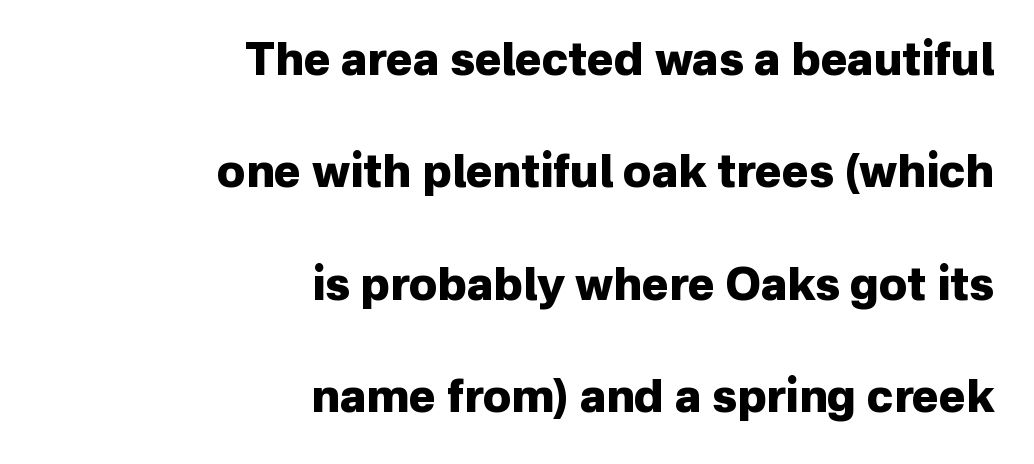
{"serif": "no", "italic": "no", "bold": "yes", "weight": "heavy", "width": "normal", "stroke_contrast": "low", "x_height": "medium", "monospaced": "no", "underline": "no", "align": "right", "line_spacing": "loose", "line_spacing_ratio": 2.5, "letter_spacing": "normal", "letter_spacing_em": 0.0, "glyph_px": 45}
